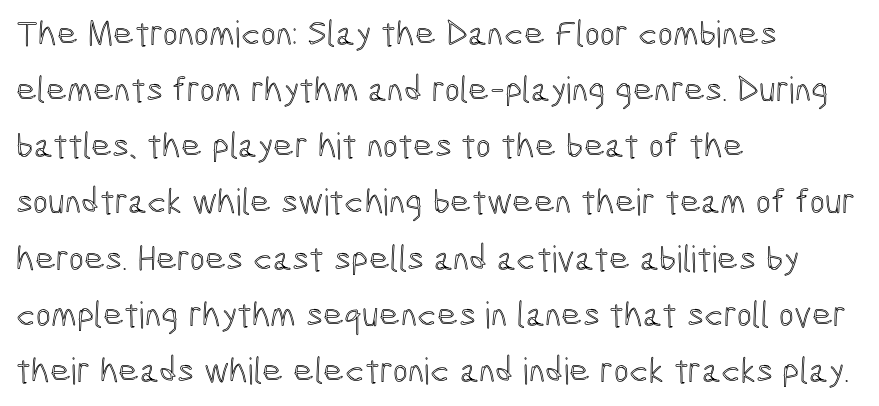
The image shows 36 px condensed type, upright; set left-aligned, normal line spacing (1.56x), normal letter spacing, not underlined; a medium x-height.
